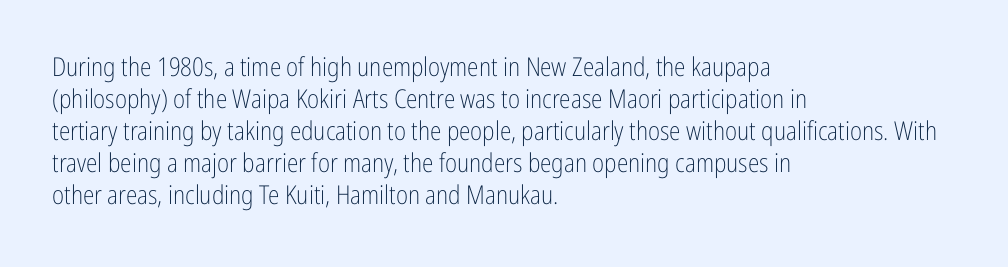
The passage shown is not underscored anywhere. Words appear dense and cohesive because spacing is normal. Alignment: flush left. Unlike italic type, these characters show no tilt at all.
